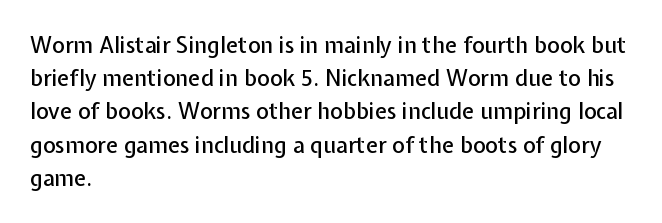
These lines keep a tight, regular rhythm from letter to letter. Vertical spacing — default. No word sits above an underline. The setting favours the left margin, as ordinary paragraphs usually do. The font's upright variant was chosen for this text.
